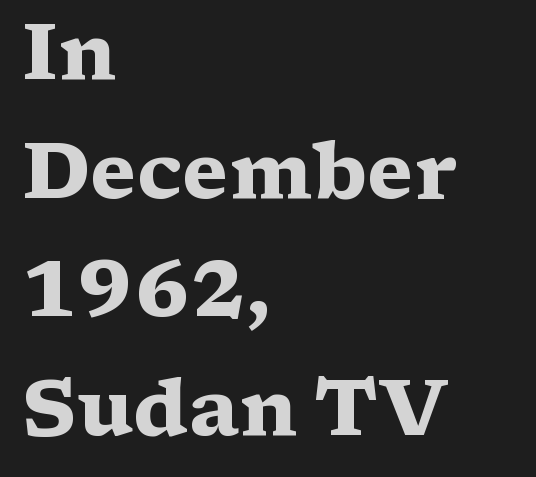
{"serif": "yes", "italic": "no", "bold": "yes", "weight": "heavy", "width": "wide", "stroke_contrast": "medium", "x_height": "medium", "monospaced": "no", "underline": "no", "align": "left", "line_spacing": "normal", "line_spacing_ratio": 1.52, "letter_spacing": "normal", "letter_spacing_em": 0.0, "glyph_px": 78}
